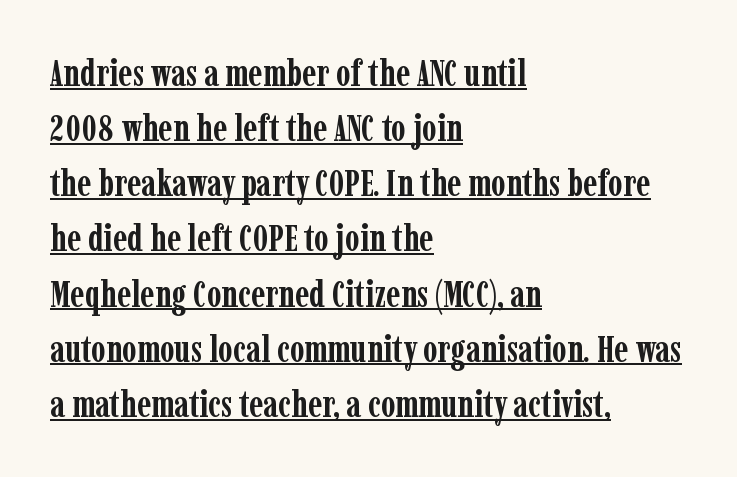
{"serif": "yes", "italic": "no", "bold": "yes", "weight": "semibold", "width": "condensed", "stroke_contrast": "low", "x_height": "medium", "monospaced": "no", "underline": "yes", "align": "left", "line_spacing": "normal", "line_spacing_ratio": 1.49, "letter_spacing": "normal", "letter_spacing_em": 0.0, "glyph_px": 37}
